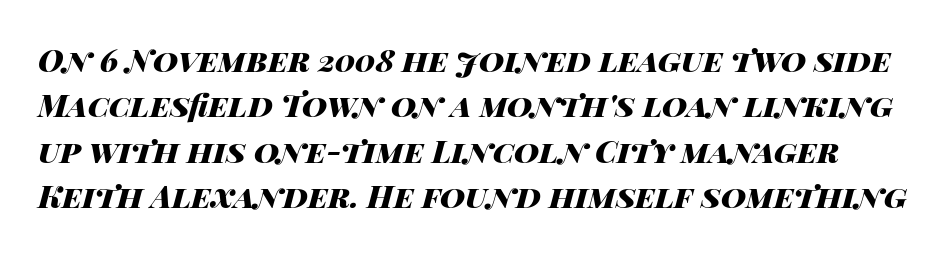
{"italic": "yes", "lean": "right", "slant_degrees": 14, "bold": "yes", "weight": "heavy", "width": "wide", "stroke_contrast": "high", "x_height": "large", "monospaced": "no", "underline": "no", "line_spacing": "normal", "line_spacing_ratio": 1.46, "letter_spacing": "normal", "letter_spacing_em": 0.0, "glyph_px": 31}
